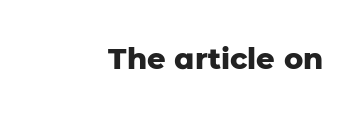
The image shows 29 px heavy sans-serif type, upright; set normal letter spacing, not underlined; low stroke contrast and a medium x-height.
